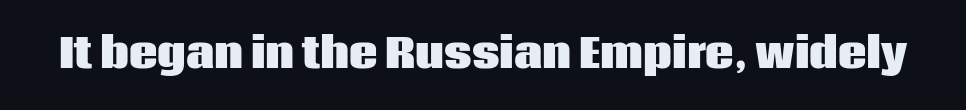
The image shows 40 px heavy sans-serif type, upright; set normal letter spacing, not underlined; low stroke contrast and a large x-height.
